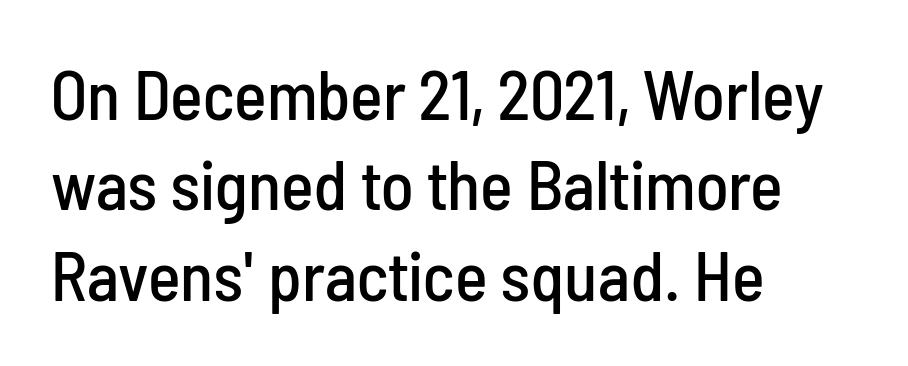
Is the letter spacing exaggerated? No — it looks like the ordinary default. Proportional: the letters do not fall into vertical columns. Ordinary non-slanted type is in use. Each new line begins a customary step beneath the previous one. The typeface chosen for these lines omits serifs.
